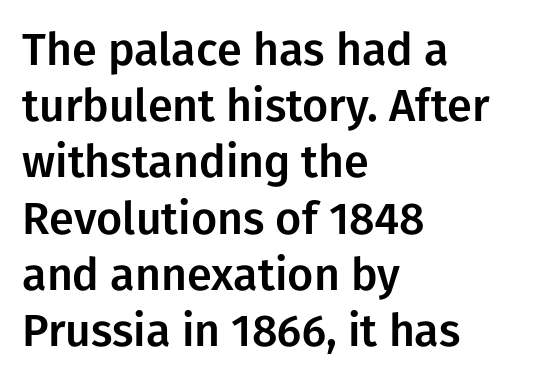
Q: Is the text italic (slanted)? A: No, it is upright.
Q: Is the typeface a serif or a sans-serif typeface? A: Sans-serif.
Q: Is the text underlined? A: No.
Q: How is the paragraph aligned? A: Left-aligned.
Q: Is the spacing between letters normal or unusually wide? A: Normal.
Q: Is the spacing between lines tight, normal or loose? A: Normal.
Q: Width (condensed, normal, or wide)? A: Normal.
Q: Stroke contrast? A: Low.
Q: x-height? A: Medium.
Q: Monospaced? A: No.
